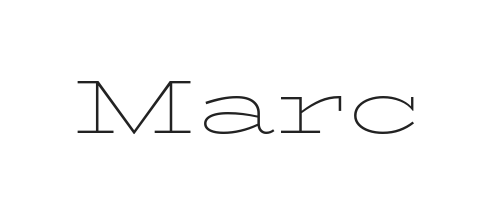
The image shows 76 px thin, wide serif type, upright; set normal letter spacing, not underlined; low stroke contrast and a medium x-height.
